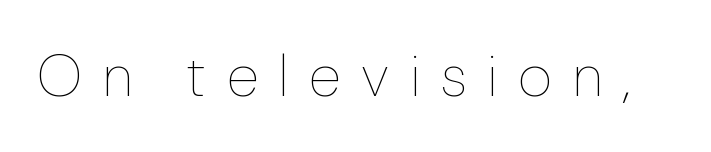
{"italic": "no", "bold": "no", "weight": "thin", "width": "normal", "stroke_contrast": "low", "x_height": "medium", "monospaced": "no", "underline": "no", "letter_spacing": "wide", "letter_spacing_em": 0.35, "glyph_px": 59}
